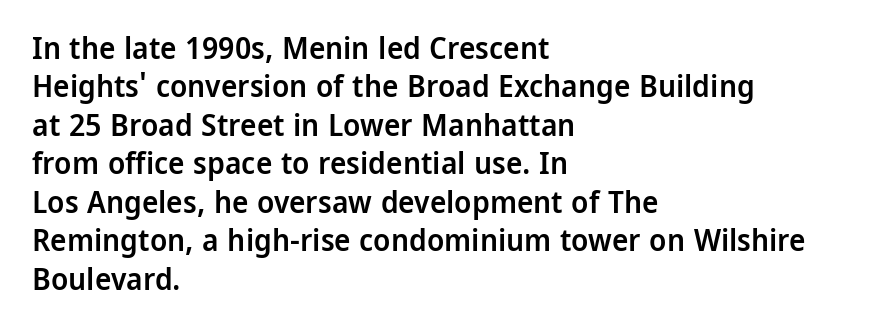
{"serif": "no", "italic": "no", "bold": "semi", "weight": "semibold", "width": "normal", "stroke_contrast": "low", "x_height": "medium", "monospaced": "no", "underline": "no", "align": "left", "line_spacing_ratio": 1.24, "letter_spacing": "normal", "letter_spacing_em": 0.0, "glyph_px": 31}
